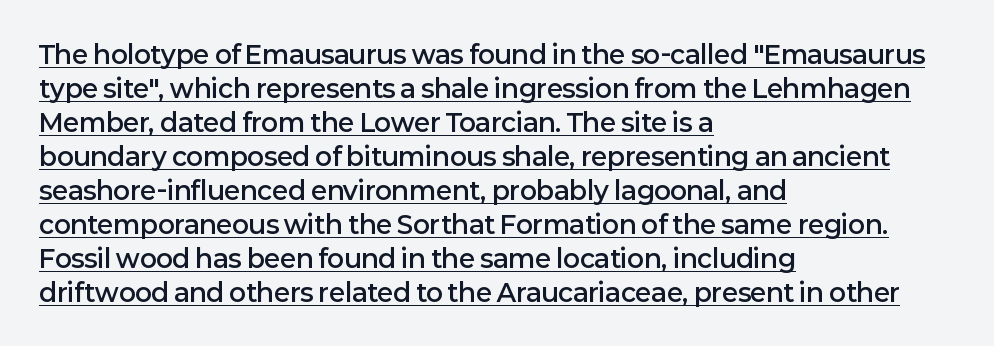
The rendering uses a moderate line-height, typical for paragraphs. Short and long lines alike share a common starting point at left. The type is set solid horizontally, with unmodified tracking. Descenders here cross a horizontal rule under the line. Slightly chunky letters — semibold, I'd say, not full bold.
